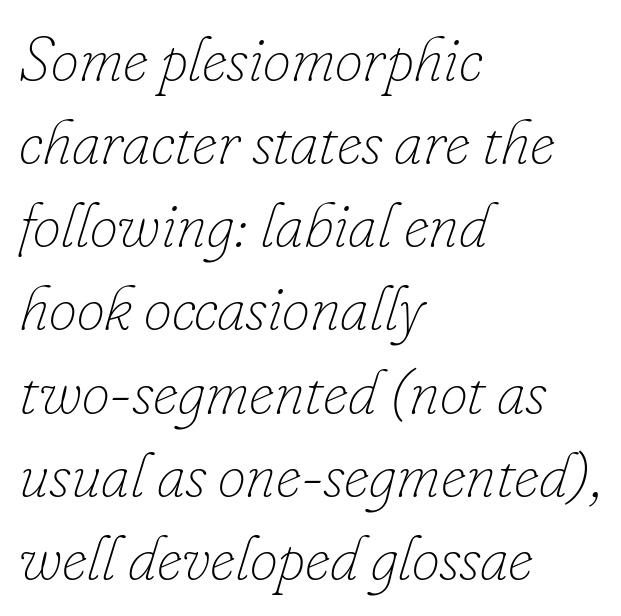
The image shows 63 px thin type, italic (leaning right); set left-aligned, normal line spacing (1.32x), normal letter spacing, not underlined; low stroke contrast and a small x-height.
